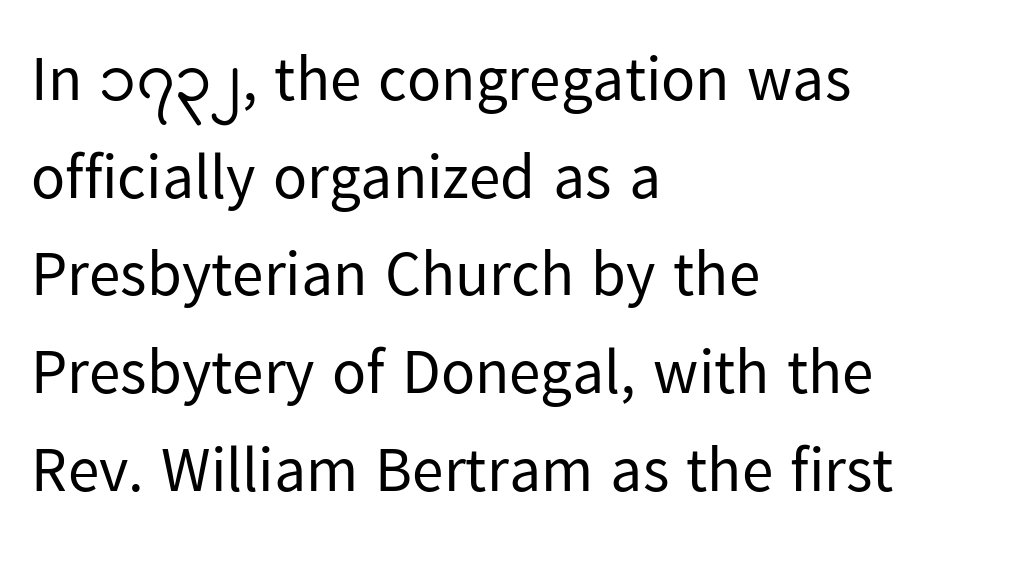
Letterform terminals end flat and unadorned throughout the passage. The gaps between neighbouring characters are ordinary and unremarkable. Unlike italic type, these characters show no tilt at all. Reading down the block, your eye returns to a fixed left position each line. The letterforms sit at book weight or below. A typesetter would call this proportional, since set widths differ per character.
